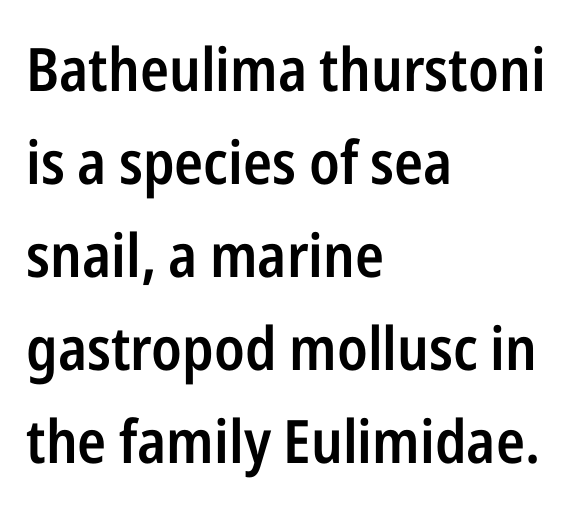
Q: Is the text bold? A: Semi-bold.
Q: Is the text italic (slanted)? A: No, it is upright.
Q: Is the typeface a serif or a sans-serif typeface? A: Sans-serif.
Q: Is the text underlined? A: No.
Q: How is the paragraph aligned? A: Left-aligned.
Q: Is the spacing between letters normal or unusually wide? A: Normal.
Q: Is the spacing between lines tight, normal or loose? A: Normal.
Q: Width (condensed, normal, or wide)? A: Condensed.
Q: Stroke contrast? A: Low.
Q: x-height? A: Medium.
Q: Monospaced? A: No.
